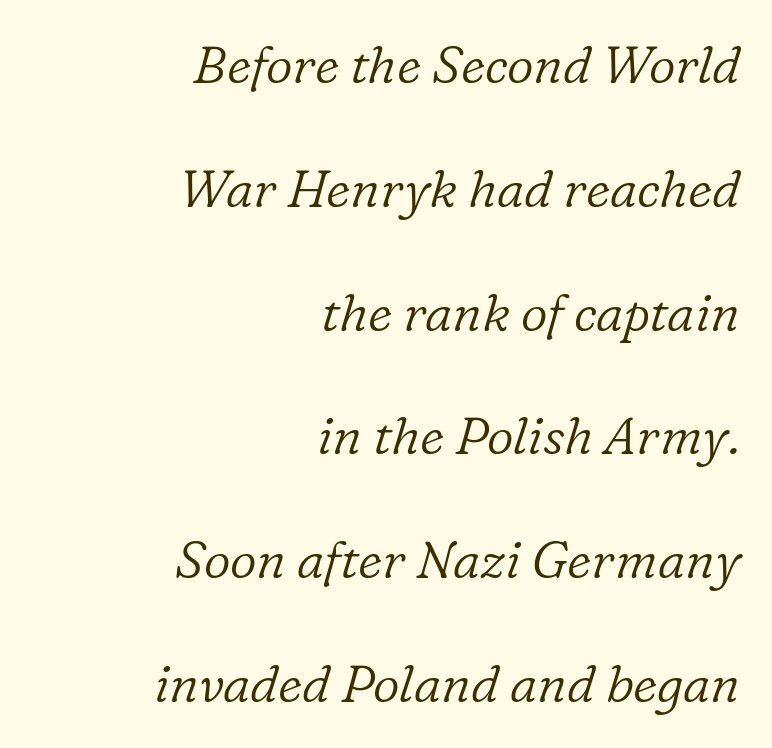
Q: Is the text bold? A: No.
Q: Is the text italic (slanted)? A: Yes, it leans right by about 16 degrees.
Q: Is the typeface a serif or a sans-serif typeface? A: Serif.
Q: Is the text underlined? A: No.
Q: How is the paragraph aligned? A: Right-aligned.
Q: Is the spacing between letters normal or unusually wide? A: Normal.
Q: Is the spacing between lines tight, normal or loose? A: Loose.
Q: Width (condensed, normal, or wide)? A: Normal.
Q: Stroke contrast? A: Low.
Q: x-height? A: Medium.
Q: Monospaced? A: No.
